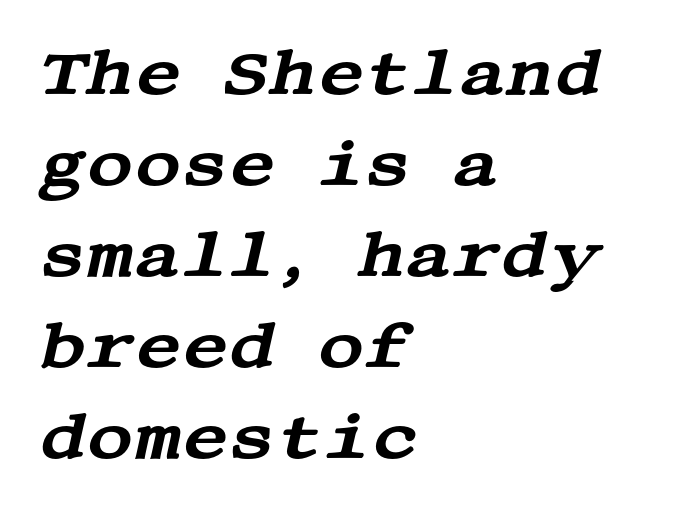
Whoever set this chose a conventional vertical rhythm. The face used here is rendered with its standard letterfit. The rendering applies a slant to the glyphs. Compared with a centered layout, this one pins lines to the left instead. Descenders hang freely into open space.
